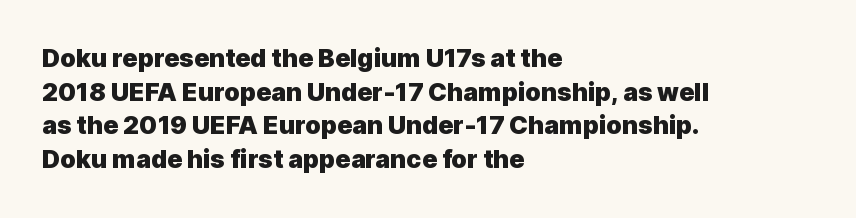
The image shows 25 px bold type, upright; set left-aligned, normal line spacing (1.35x), normal letter spacing, not underlined.
